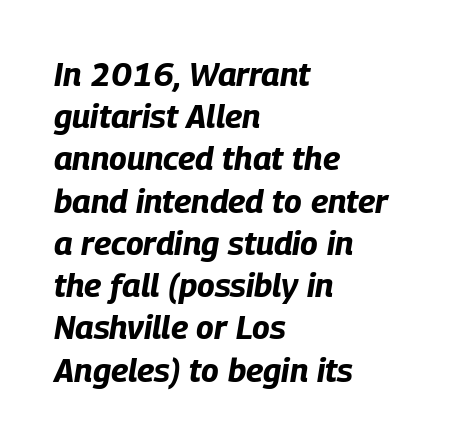
Q: Is the text bold? A: Yes.
Q: Is the text italic (slanted)? A: Yes, it leans right by about 9 degrees.
Q: Is the text underlined? A: No.
Q: How is the paragraph aligned? A: Left-aligned.
Q: Is the spacing between letters normal or unusually wide? A: Normal.
Q: Is the spacing between lines tight, normal or loose? A: Normal.
Q: Width (condensed, normal, or wide)? A: Condensed.
Q: Stroke contrast? A: Low.
Q: x-height? A: Large.
Q: Monospaced? A: No.
